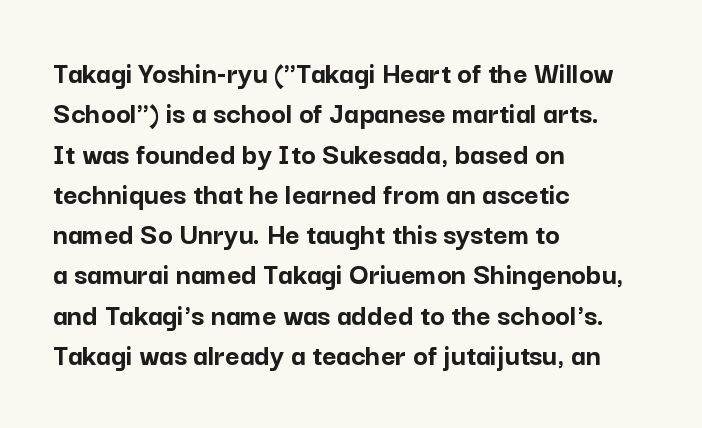
{"serif": "no", "italic": "no", "bold": "yes", "weight": "semibold", "width": "normal", "stroke_contrast": "low", "x_height": "medium", "monospaced": "no", "underline": "no", "align": "left", "line_spacing": "normal", "line_spacing_ratio": 1.3, "letter_spacing": "normal", "letter_spacing_em": 0.0, "glyph_px": 31}
